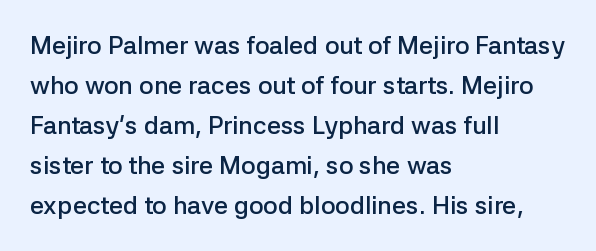
The image shows 25 px text type, upright; set left-aligned, normal line spacing (1.6x), normal letter spacing, not underlined.
